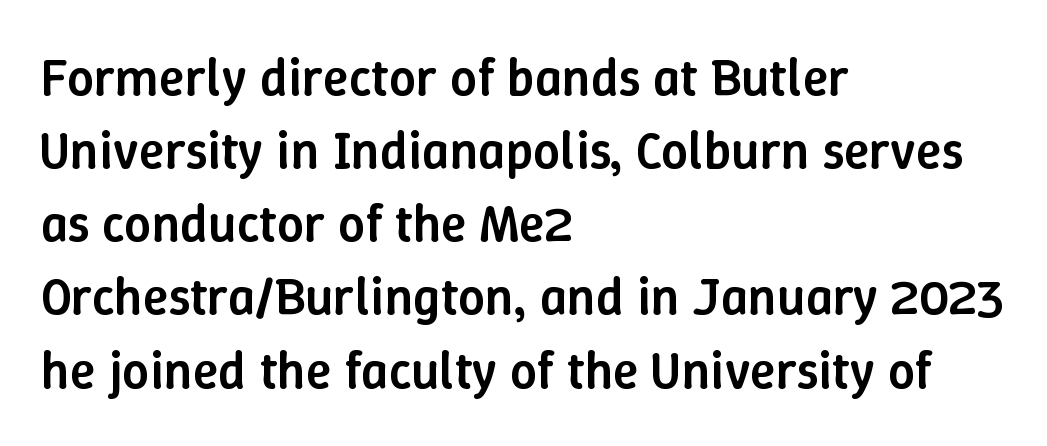
Q: Is the text bold? A: Semi-bold.
Q: Is the text italic (slanted)? A: No, it is upright.
Q: Is the text underlined? A: No.
Q: How is the paragraph aligned? A: Left-aligned.
Q: Is the spacing between letters normal or unusually wide? A: Normal.
Q: Is the spacing between lines tight, normal or loose? A: Normal.
Q: Width (condensed, normal, or wide)? A: Normal.
Q: Stroke contrast? A: Low.
Q: x-height? A: Medium.
Q: Monospaced? A: No.
